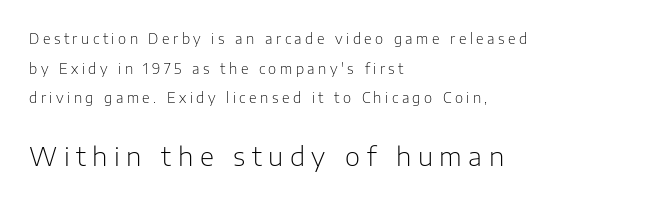
Q: Is the text bold? A: No.
Q: Is the text italic (slanted)? A: No, it is upright.
Q: Is the text underlined? A: No.
Q: How is the paragraph aligned? A: Left-aligned.
Q: Is the spacing between letters normal or unusually wide? A: Unusually wide.
Q: Is the spacing between lines tight, normal or loose? A: Loose.
Q: Which block of text is set in a larger size, the first (top) or the second (bottom)? A: The second (bottom) one.
